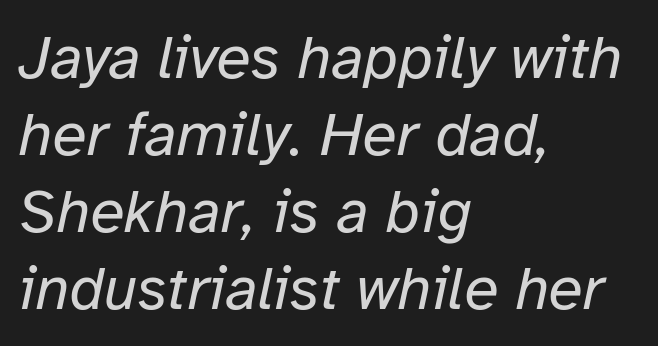
{"italic": "yes", "lean": "right", "slant_degrees": 12, "bold": "no", "weight": "regular", "width": "normal", "stroke_contrast": "low", "x_height": "medium", "monospaced": "no", "underline": "no", "align": "left", "line_spacing_ratio": 1.24, "letter_spacing": "normal", "letter_spacing_em": 0.0, "glyph_px": 62}
